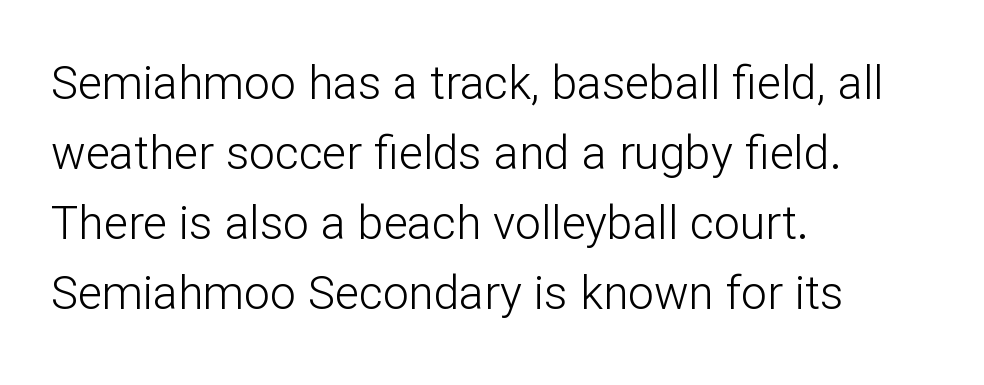
{"serif": "no", "italic": "no", "bold": "no", "weight": "light", "width": "normal", "stroke_contrast": "low", "x_height": "medium", "monospaced": "no", "underline": "no", "align": "left", "line_spacing": "normal", "line_spacing_ratio": 1.52, "letter_spacing": "normal", "letter_spacing_em": 0.0, "glyph_px": 46}
